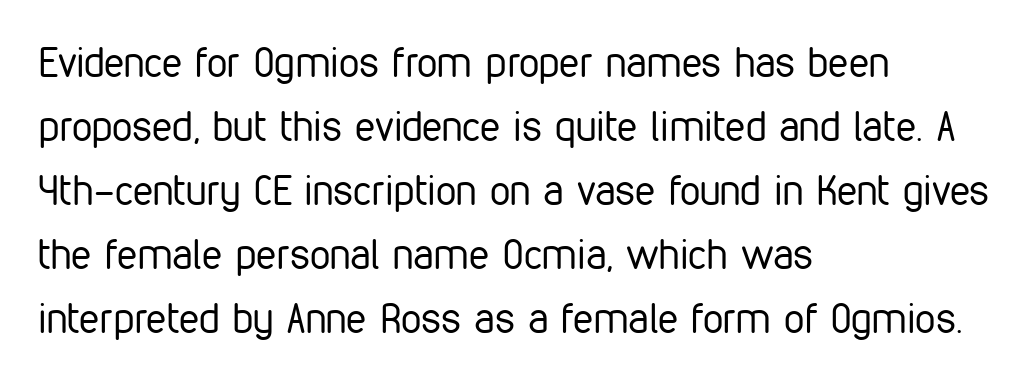
{"serif": "no", "italic": "no", "bold": "no", "weight": "regular", "width": "condensed", "stroke_contrast": "low", "x_height": "medium", "monospaced": "no", "underline": "no", "align": "left", "line_spacing": "normal", "line_spacing_ratio": 1.56, "letter_spacing": "normal", "letter_spacing_em": 0.0, "glyph_px": 41}
